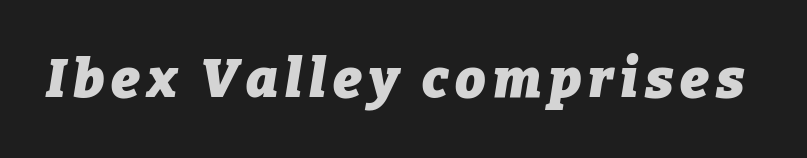
This is oblique type, the kind used for emphasis or titles. Is this a fixed-width face? No — the glyphs have proportional, varying widths. I'd describe the lettering as bold — thick and assertive. Glance below the letters and you will spot only blank space.
